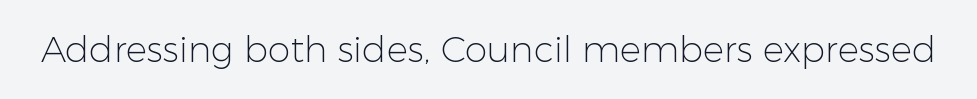
Each letter's strokes conclude bluntly, with no projecting serifs. Does the lettering tilt? It doesn't — this is upright. These lines are rendered in a variable-pitch font. The space directly below the letters is spotless.
